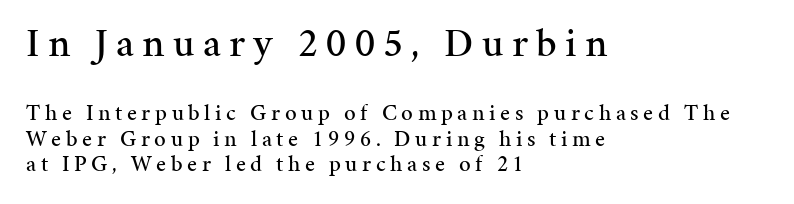
The image shows 41 px serif type, upright; set left-aligned, tight line spacing (1.09x), unusually wide letter spacing (+0.2 em), not underlined; the first (top) block is 1.78x larger; medium stroke contrast and a medium x-height.
